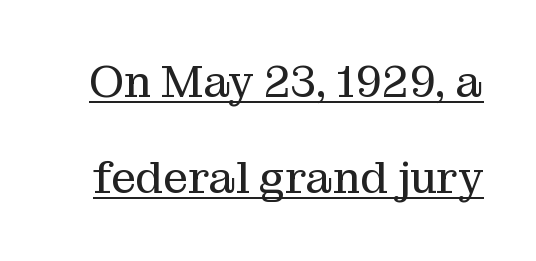
This is underlined copy, the kind a proofreader might mark for attention. The block of text is sparse from top to bottom, with ample space between rows. When letters stand straight like this, we call the style roman or upright. Weight: in the light-to-regular range. Serifs: yes, visible at the terminals of the letterforms.
